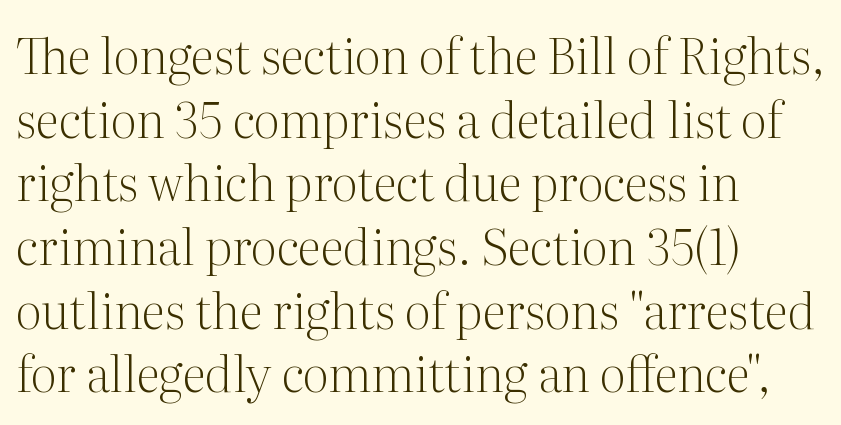
Q: Is the text bold? A: No.
Q: Is the text italic (slanted)? A: No, it is upright.
Q: Is the typeface a serif or a sans-serif typeface? A: Serif.
Q: Is the text underlined? A: No.
Q: How is the paragraph aligned? A: Left-aligned.
Q: Is the spacing between letters normal or unusually wide? A: Normal.
Q: Is the spacing between lines tight, normal or loose? A: Normal.
Q: Width (condensed, normal, or wide)? A: Normal.
Q: Stroke contrast? A: Medium.
Q: x-height? A: Medium.
Q: Monospaced? A: No.
